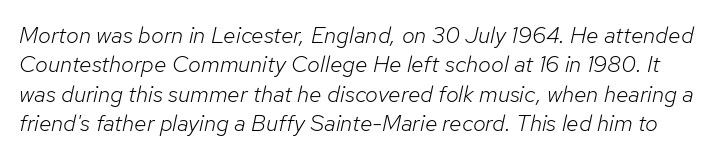
The image shows 23 px text type, italic (leaning right); set normal line spacing (1.28x), normal letter spacing, not underlined.
